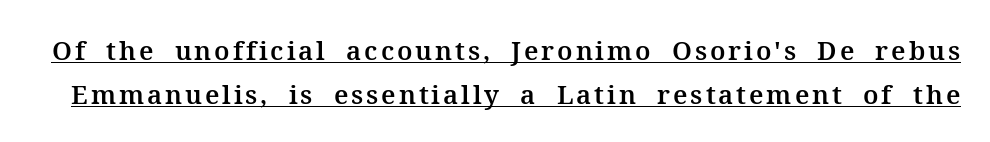
Quick note: interline space is typical. Looks like someone drew a line under every word here. Posture: upright roman.
